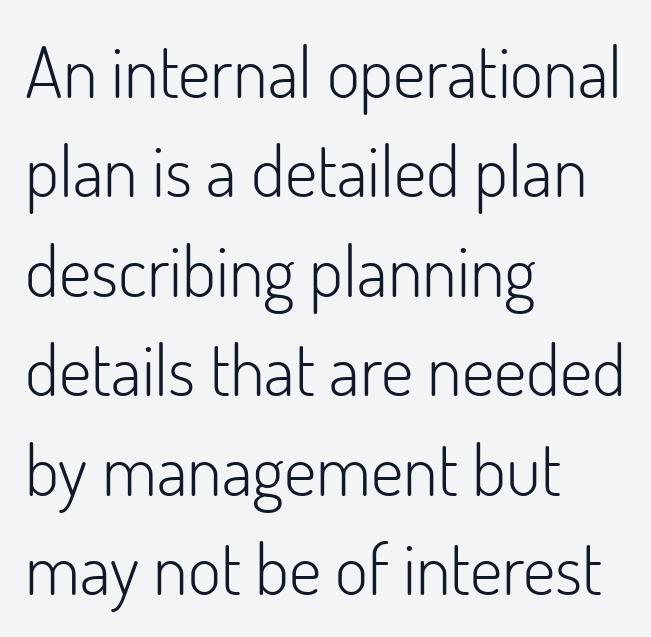
The rendering uses a moderate line-height, typical for paragraphs. Classification — sans serif. Weight: regular or lighter. The words here are not underlined. Which margin do the lines hug? The left one — the right edge is uneven.
